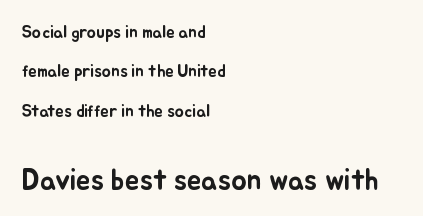
The designer dialed line spacing up above the default. The passage shown has conventional tracking throughout. Check under the words: just untouched page. The letters stand upright; this is a roman face.
